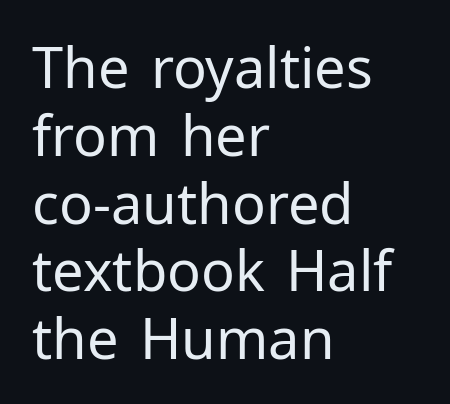
{"serif": "no", "italic": "no", "bold": "no", "weight": "regular", "width": "normal", "stroke_contrast": "low", "x_height": "medium", "monospaced": "no", "underline": "no", "align": "left", "line_spacing_ratio": 1.21, "letter_spacing": "normal", "letter_spacing_em": 0.0, "glyph_px": 56}
